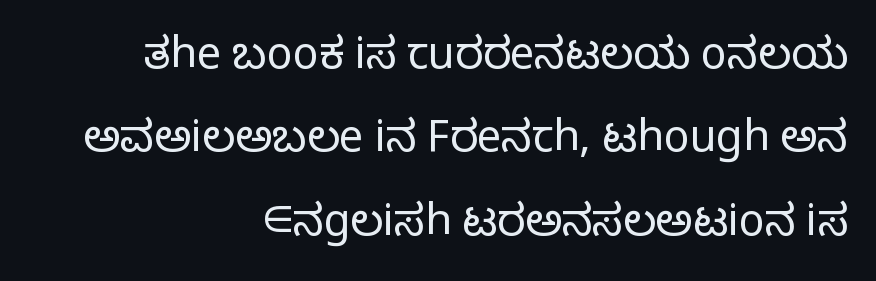
Q: Is the text bold? A: No.
Q: Is the text italic (slanted)? A: No, it is upright.
Q: Is the typeface a serif or a sans-serif typeface? A: Sans-serif.
Q: Is the text underlined? A: No.
Q: How is the paragraph aligned? A: Right-aligned.
Q: Is the spacing between letters normal or unusually wide? A: Normal.
Q: Is the spacing between lines tight, normal or loose? A: Loose.
Q: Width (condensed, normal, or wide)? A: Normal.
Q: Stroke contrast? A: Low.
Q: x-height? A: Medium.
Q: Monospaced? A: No.
